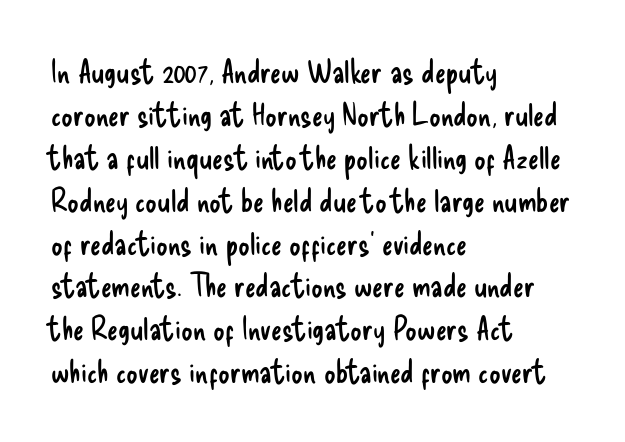
{"serif": "no", "italic": "no", "bold": "no", "weight": "regular", "width": "condensed", "stroke_contrast": "low", "x_height": "small", "monospaced": "no", "underline": "no", "align": "left", "line_spacing": "normal", "line_spacing_ratio": 1.34, "letter_spacing": "normal", "letter_spacing_em": 0.0, "glyph_px": 32}
